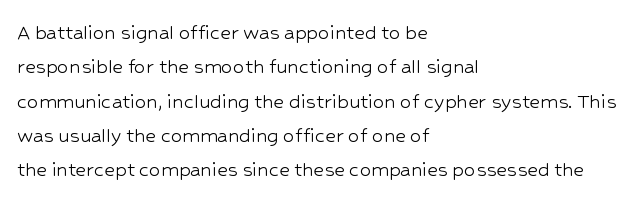
The image shows 23 px text type, upright; set left-aligned, normal line spacing (1.49x), normal letter spacing, not underlined.
